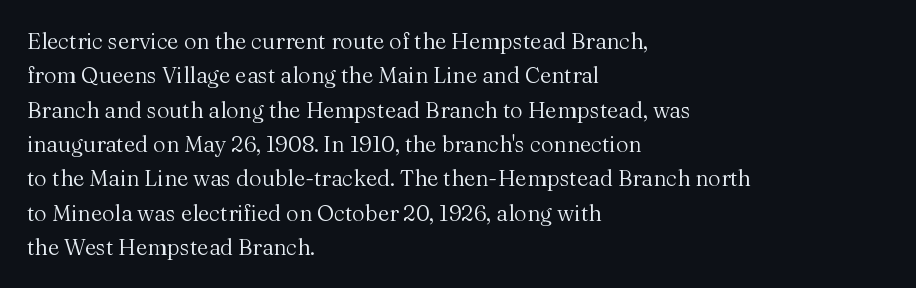
{"italic": "no", "bold": "no", "underline": "no", "align": "left", "line_spacing": "normal", "line_spacing_ratio": 1.56, "letter_spacing": "normal", "letter_spacing_em": 0.0, "glyph_px": 22}
